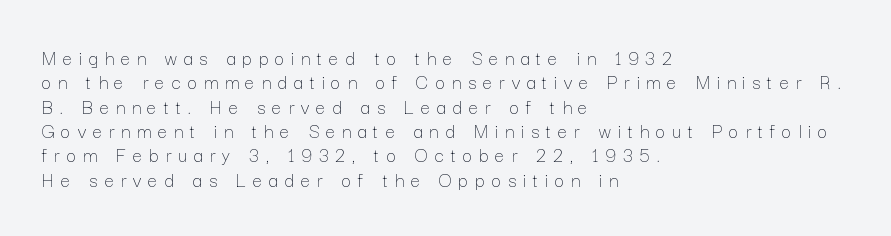
{"italic": "no", "bold": "no", "underline": "no", "align": "left", "line_spacing_ratio": 1.16, "letter_spacing": "wide", "letter_spacing_em": 0.33, "glyph_px": 21}
